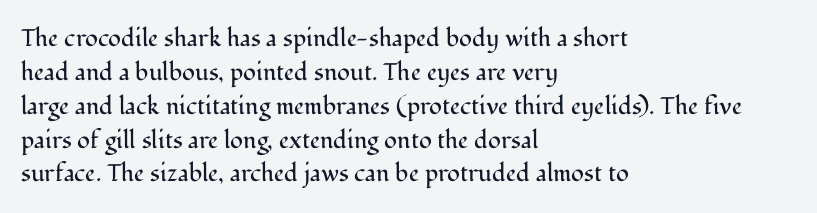
Q: Is the text bold? A: No.
Q: Is the text italic (slanted)? A: No, it is upright.
Q: Is the text underlined? A: No.
Q: How is the paragraph aligned? A: Left-aligned.
Q: Is the spacing between letters normal or unusually wide? A: Normal.
Q: Is the spacing between lines tight, normal or loose? A: Normal.
